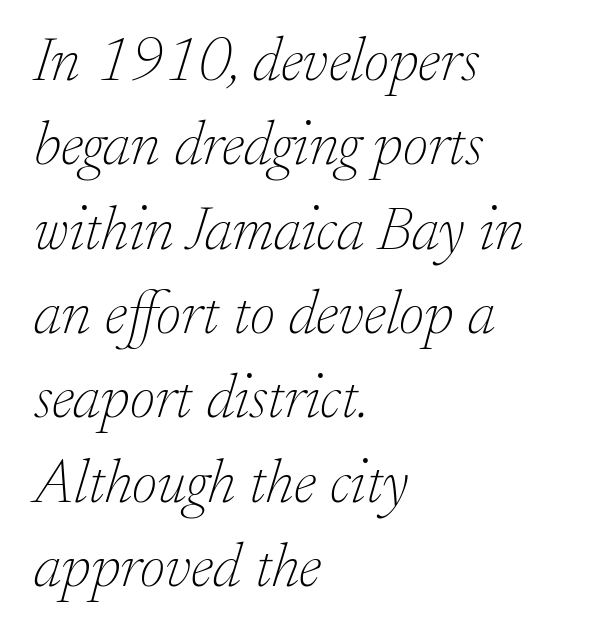
Q: Is the text bold? A: No.
Q: Is the text italic (slanted)? A: Yes, it leans right by about 17 degrees.
Q: Is the typeface a serif or a sans-serif typeface? A: Serif.
Q: Is the text underlined? A: No.
Q: How is the paragraph aligned? A: Left-aligned.
Q: Is the spacing between letters normal or unusually wide? A: Normal.
Q: Is the spacing between lines tight, normal or loose? A: Normal.
Q: Width (condensed, normal, or wide)? A: Normal.
Q: Stroke contrast? A: Low.
Q: x-height? A: Small.
Q: Monospaced? A: No.
